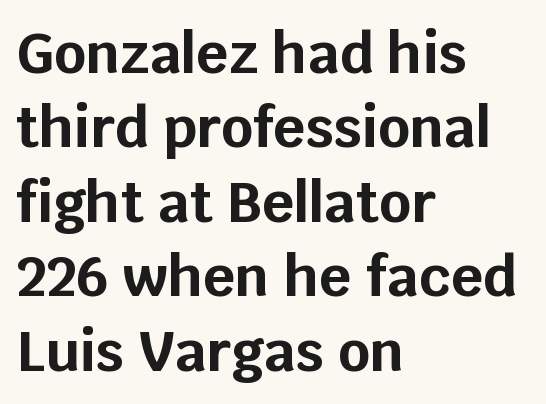
{"serif": "no", "italic": "no", "bold": "yes", "weight": "bold", "width": "normal", "stroke_contrast": "low", "x_height": "large", "monospaced": "no", "underline": "no", "align": "left", "line_spacing": "normal", "line_spacing_ratio": 1.33, "letter_spacing": "normal", "letter_spacing_em": 0.0, "glyph_px": 56}
